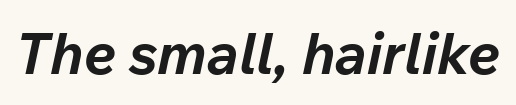
Q: Is the text bold? A: Yes.
Q: Is the text italic (slanted)? A: Yes, it leans right by about 12 degrees.
Q: Is the text underlined? A: No.
Q: Is the spacing between letters normal or unusually wide? A: Normal.
Q: Width (condensed, normal, or wide)? A: Normal.
Q: Stroke contrast? A: Low.
Q: x-height? A: Medium.
Q: Monospaced? A: No.
